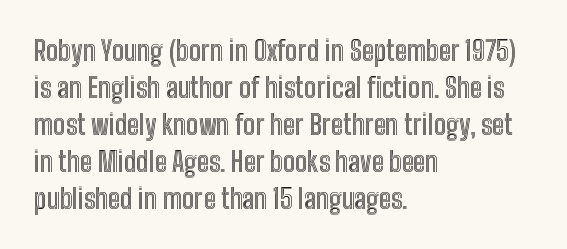
A typesetter would call this zero additional tracking. Notice how descenders clear the ascenders below comfortably — that's standard leading. Ordinary non-slanted type is in use. Letters rest on an invisible, unmarked baseline.
